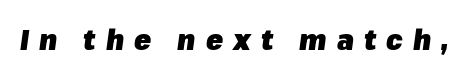
{"italic": "yes", "lean": "right", "slant_degrees": 8, "bold": "yes", "weight": "heavy", "width": "normal", "stroke_contrast": "low", "x_height": "medium", "monospaced": "no", "underline": "no", "letter_spacing": "wide", "letter_spacing_em": 0.36, "glyph_px": 28}
